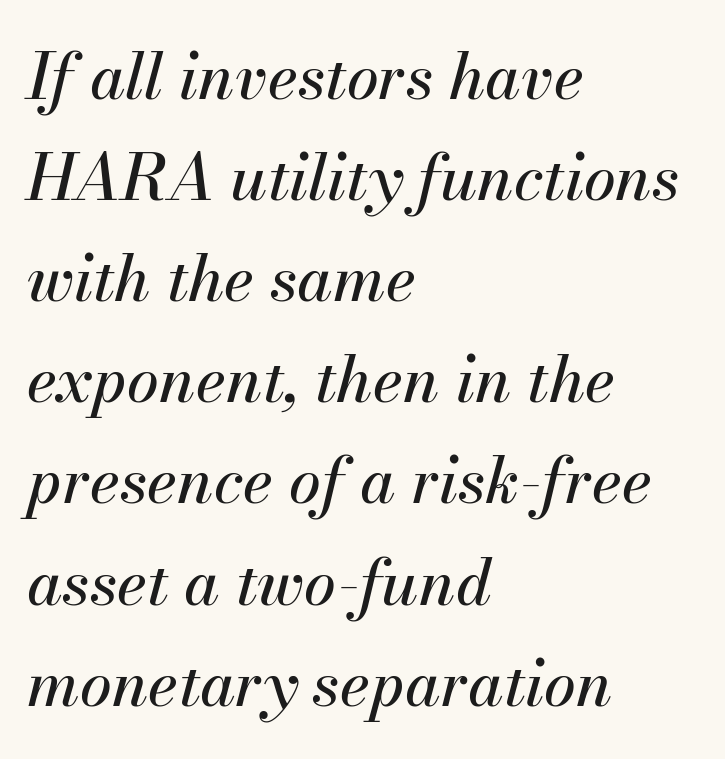
{"italic": "yes", "lean": "right", "slant_degrees": 13, "width": "normal", "stroke_contrast": "medium", "x_height": "small", "monospaced": "no", "underline": "no", "align": "left", "line_spacing": "normal", "line_spacing_ratio": 1.58, "letter_spacing": "normal", "letter_spacing_em": 0.0, "glyph_px": 64}
